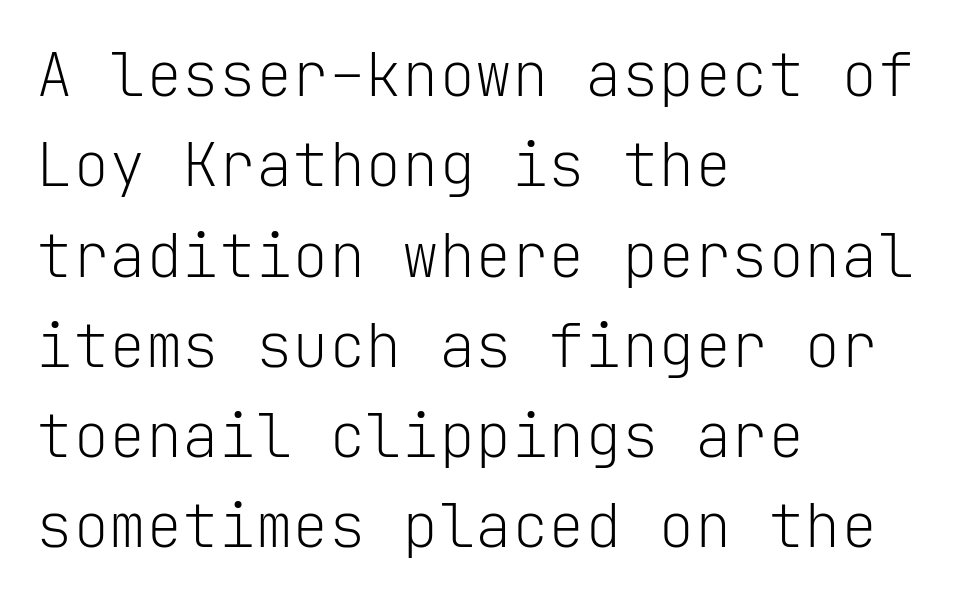
One glance says typical: line gaps are just what's usual. Monospaced: the letters line up in strict vertical columns. This is sans-serif lettering, the kind often seen on screens and signage. No extra ink here — the face is not bold. These lines were composed using upright roman letters. Clear beneath every line of the passage.
